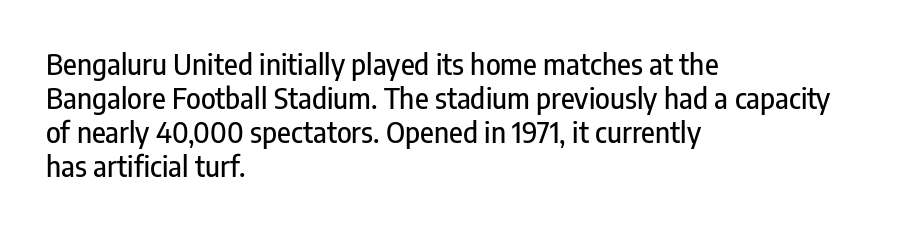
This rendering employs a face without finishing strokes, i.e., a sans-serif. Notice how the passage keeps a crisp vertical edge on the left only. Descenders hang freely into open space. The letterforms sit shoulder to shoulder at normal distance. Is this a fixed-width face? No — the glyphs have proportional, varying widths.
